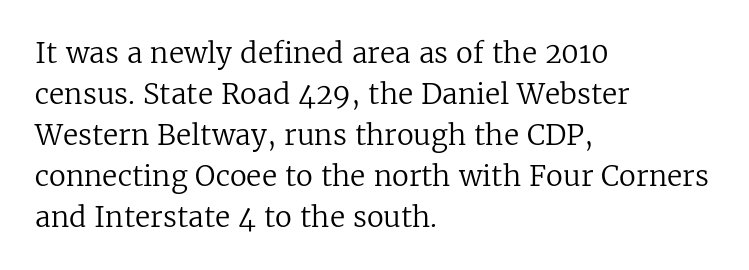
Upright lettering throughout. Reading down the block, your eye returns to a fixed left position each line. The vertical gap from one line to the next is medium. Between one letter and the next there's only the usual sliver of space. Note: serifs present on the glyphs.
